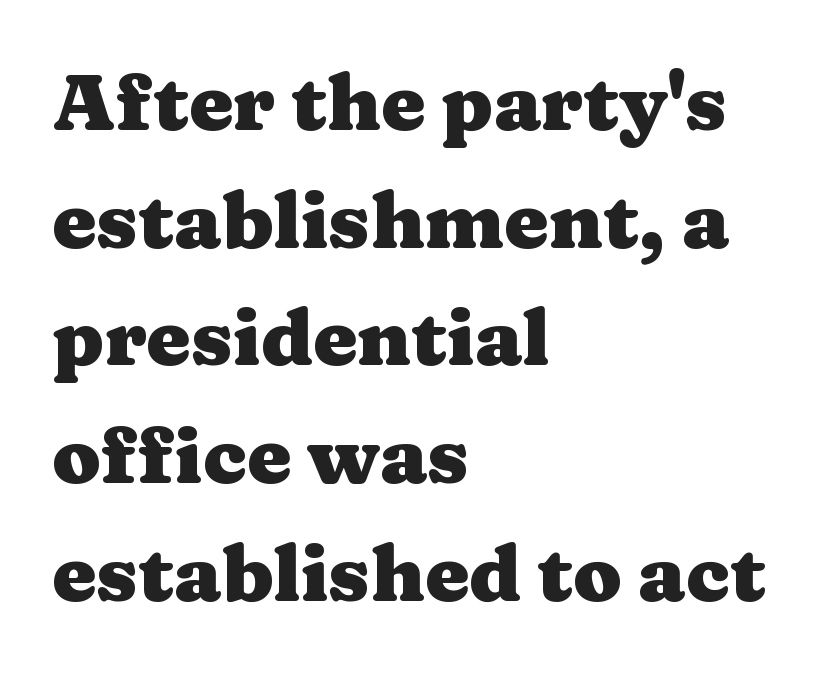
Horizontally, the lines are justified to the leading edge only. Honestly, the row spacing looks completely unremarkable. The rendering shows small feet on the letterforms — a serif design. The letters are bold, with thick, heavy strokes. The gap between lines stays unmarked.
